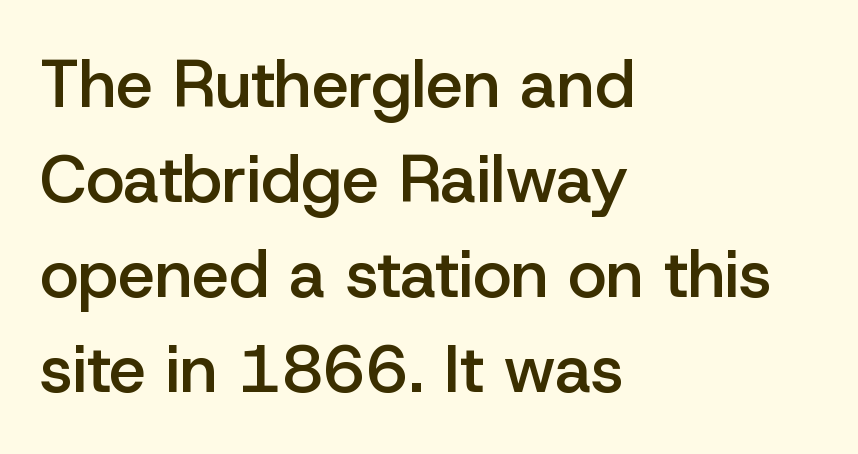
{"serif": "no", "italic": "no", "bold": "semi", "weight": "semibold", "width": "normal", "stroke_contrast": "low", "x_height": "medium", "monospaced": "no", "underline": "no", "align": "left", "line_spacing": "normal", "line_spacing_ratio": 1.44, "letter_spacing": "normal", "letter_spacing_em": 0.0, "glyph_px": 66}
